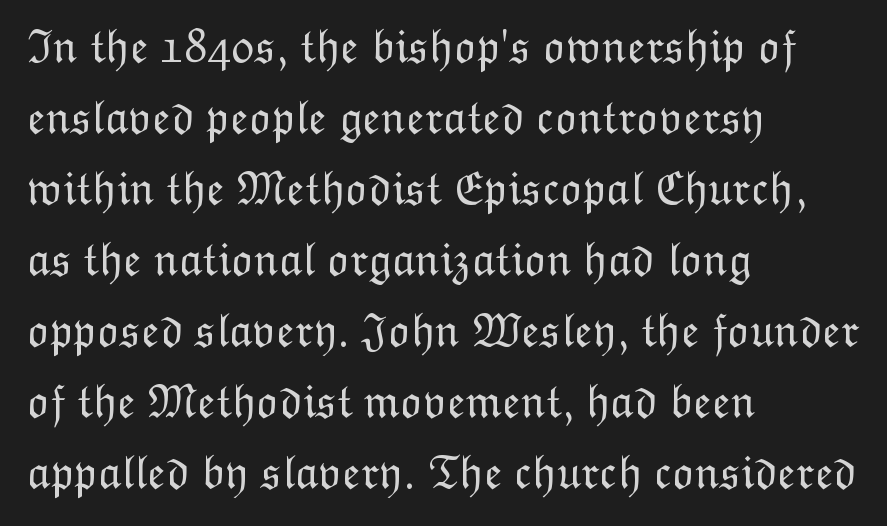
The letterforms sit at book weight or below. Beneath every word, the page is bare. The lines sit at an ordinary, default distance from one another. These lines were composed using upright roman letters. A student would call this left alignment; a typographer would say flush left, rag right.
